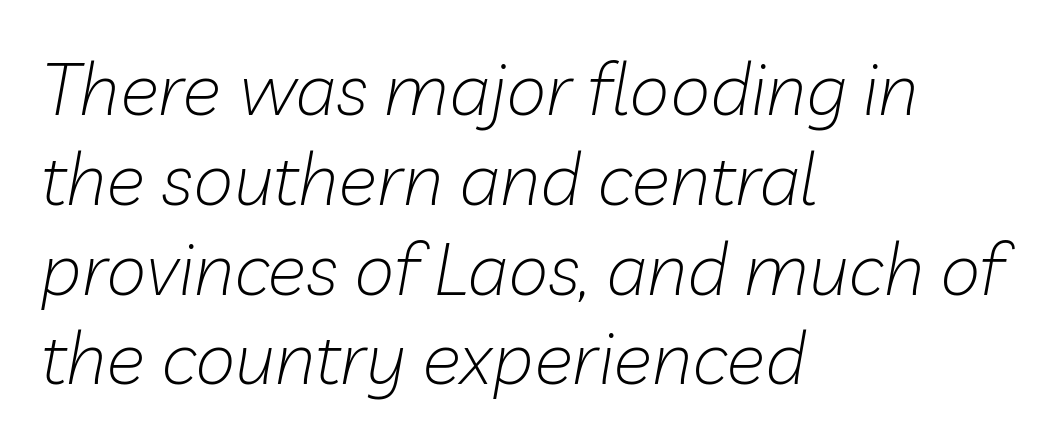
The image shows 73 px light type, italic (leaning right); set left-aligned, line spacing 1.23x, normal letter spacing, not underlined; low stroke contrast and a medium x-height.
